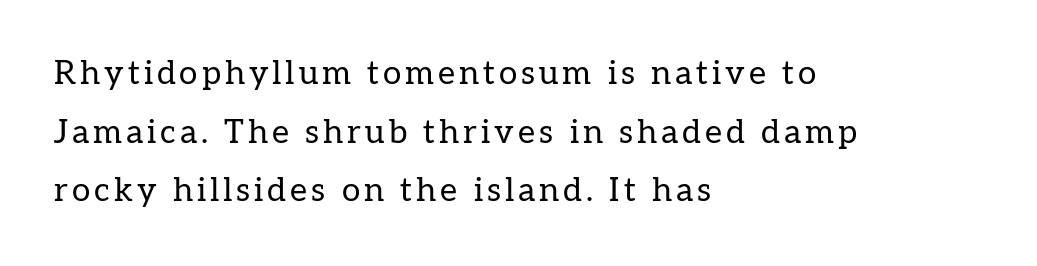
Q: Is the text bold? A: No.
Q: Is the text italic (slanted)? A: No, it is upright.
Q: Is the typeface a serif or a sans-serif typeface? A: Serif.
Q: Is the text underlined? A: No.
Q: How is the paragraph aligned? A: Left-aligned.
Q: Width (condensed, normal, or wide)? A: Normal.
Q: Stroke contrast? A: Low.
Q: x-height? A: Medium.
Q: Monospaced? A: No.
